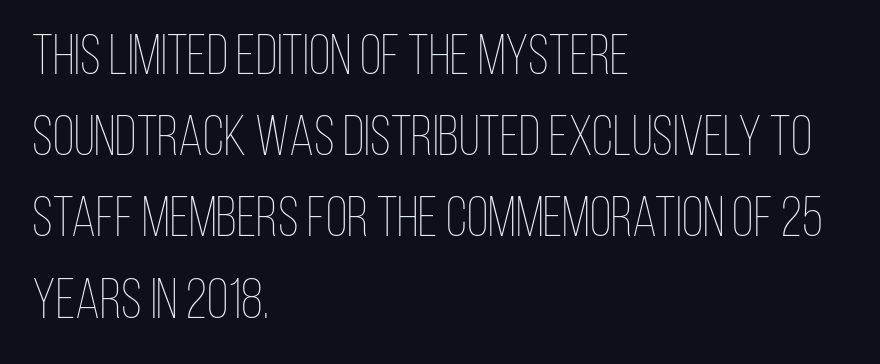
Unmarked baselines from the first word to the last. Interline gaps are of average width in this sample. This sample uses an upright cut, with every glyph sitting square on the baseline. Compared with a typical body face, this is equally light or lighter still.
